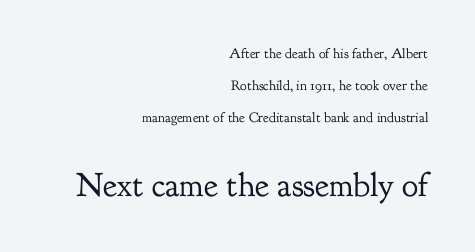
Line endings align vertically; line beginnings do not. The passage shown is not bold in any degree. Compared with typical paragraphs, the rows here are farther apart. Classification — serif. Every character sits straight up, as roman type does.
